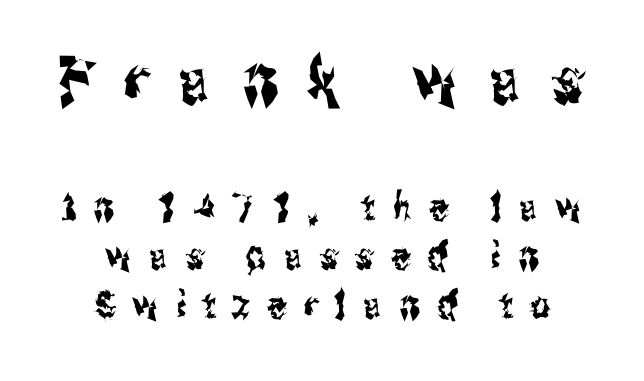
The image shows 66 px condensed sans-serif type, upright; set centered, normal line spacing (1.29x), unusually wide letter spacing (+0.46 em), not underlined; the first (top) block is 1.74x larger; medium stroke contrast and a medium x-height.
